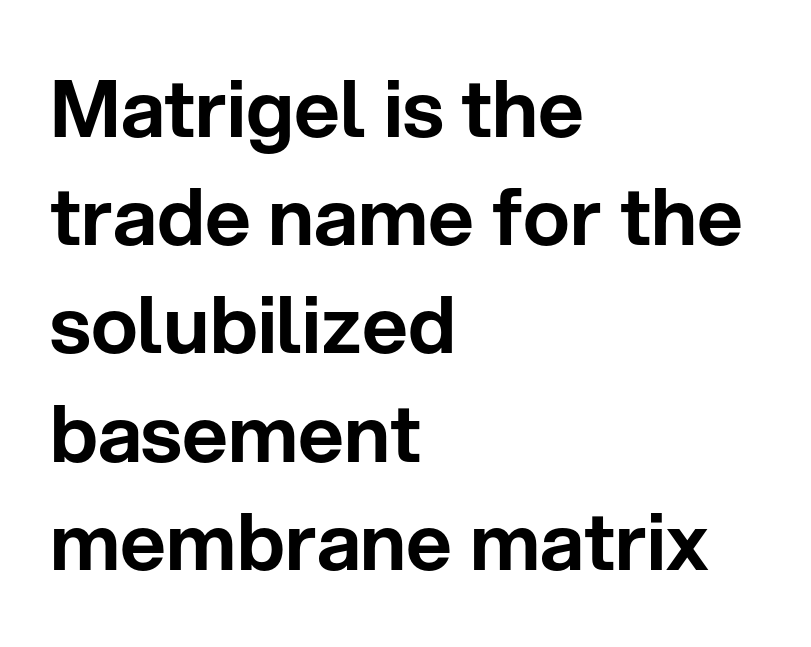
Q: Is the text italic (slanted)? A: No, it is upright.
Q: Is the typeface a serif or a sans-serif typeface? A: Sans-serif.
Q: Is the text underlined? A: No.
Q: How is the paragraph aligned? A: Left-aligned.
Q: Is the spacing between letters normal or unusually wide? A: Normal.
Q: Is the spacing between lines tight, normal or loose? A: Normal.
Q: Width (condensed, normal, or wide)? A: Normal.
Q: Stroke contrast? A: Low.
Q: x-height? A: Medium.
Q: Monospaced? A: No.
